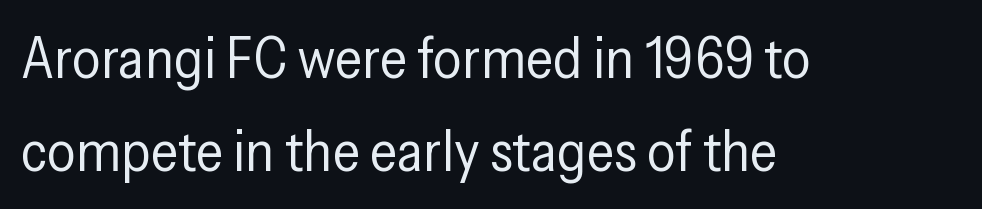
The image shows 57 px regular-weight, condensed sans-serif type, upright; set left-aligned, normal line spacing (1.63x), normal letter spacing, not underlined; low stroke contrast and a medium x-height.
